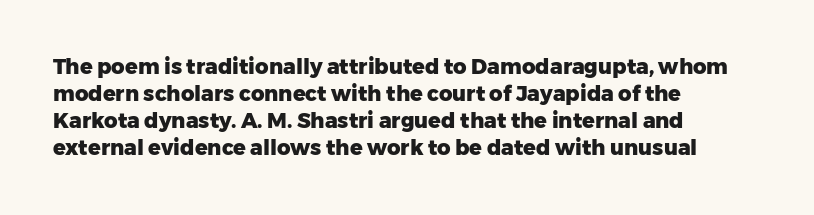
The space directly below the letters is spotless. In terms of leading, this rendering sits right in the middle. Notice how the stems are strictly vertical — no italics here. Honestly, the letter spacing is just normal — you wouldn't notice it. Typesetter's note: full bold, strokes at maximum text heaviness.
